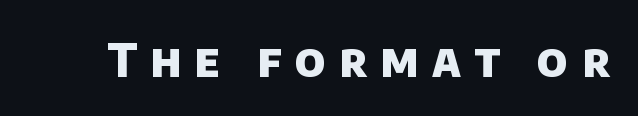
The image shows 47 px heavy sans-serif type; set unusually wide letter spacing (+0.28 em), not underlined; low stroke contrast and a large x-height.
